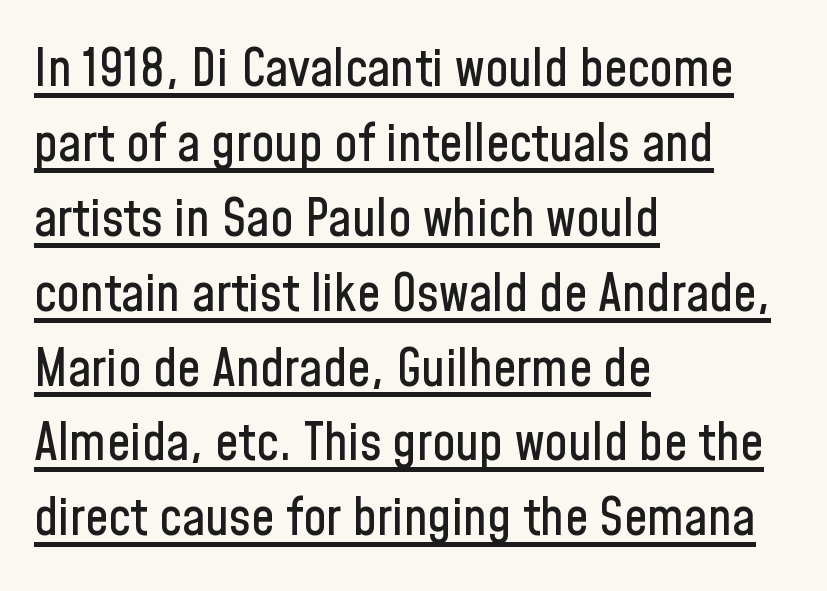
A typesetter would label this face a sans. Beneath each row of characters lies a ruled line. Designer's note — italics off, roman on. Varying glyph widths throughout — classic text-font behaviour.
